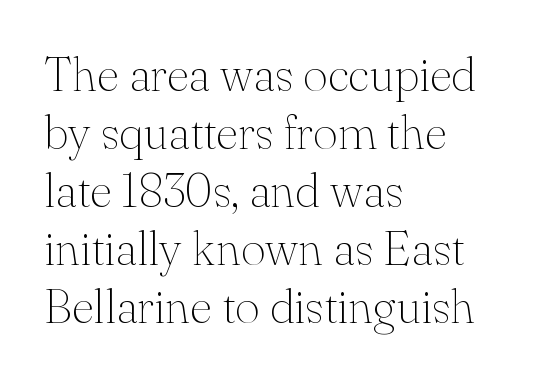
The image shows 48 px thin serif type, upright; set left-aligned, line spacing 1.21x, normal letter spacing, not underlined; medium stroke contrast and a small x-height.
